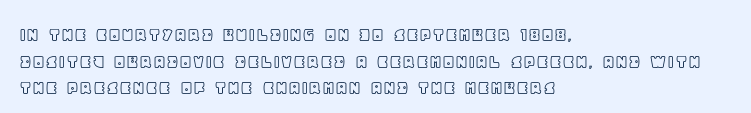
The image shows 21 px text type, upright; set left-aligned, normal line spacing (1.27x), normal letter spacing, not underlined.
